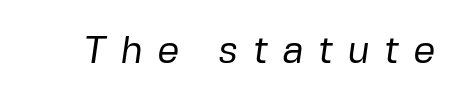
{"serif": "no", "bold": "no", "weight": "regular", "width": "normal", "stroke_contrast": "low", "x_height": "medium", "monospaced": "no", "underline": "no", "letter_spacing": "wide", "letter_spacing_em": 0.36, "glyph_px": 39}
